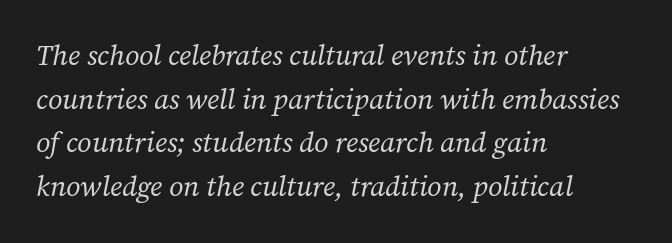
Caption: multi-line text, flush left, ragged right. Compared with typical paragraphs, the rows here are spaced about the same. What stands out about the letter spacing? Nothing — it is the standard amount. Notice how the stems are inclined rather than vertical — that's the hallmark of italics. A light-to-regular cut is what we see here.
